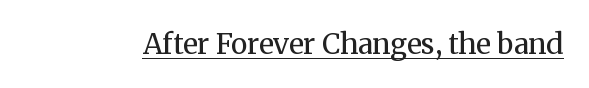
{"serif": "yes", "italic": "no", "bold": "no", "weight": "regular", "width": "normal", "stroke_contrast": "medium", "x_height": "medium", "monospaced": "no", "underline": "yes", "letter_spacing": "normal", "letter_spacing_em": 0.0, "glyph_px": 28}
